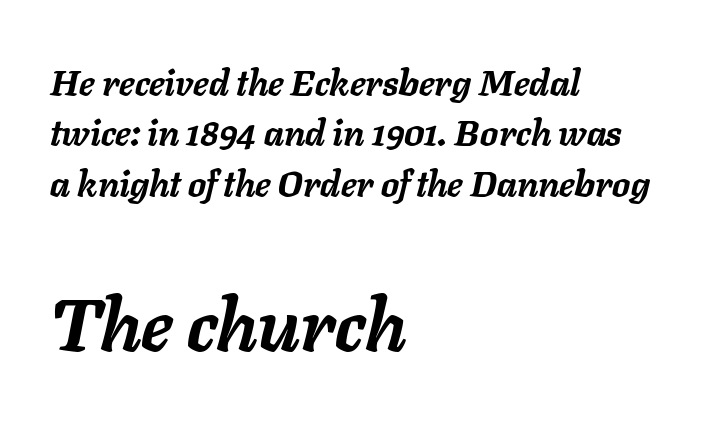
The space between consecutive lines is moderate. All the whitespace from short lines collects on the right. Look at the glyph heights: the lower group is clearly the bigger setting. These lines are rendered in a variable-pitch font.
